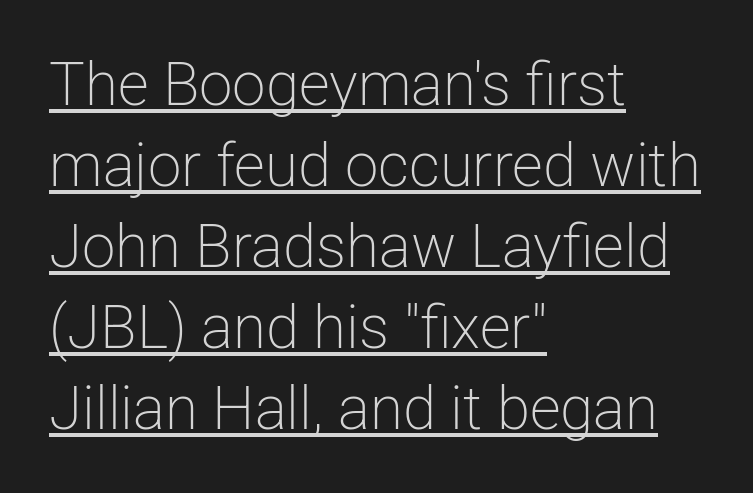
Default kerning and tracking; the words read as compact shapes. Caption: face not bold, strokes unweighted. Underline: present. Typographically, this falls in the sans-serif category.
